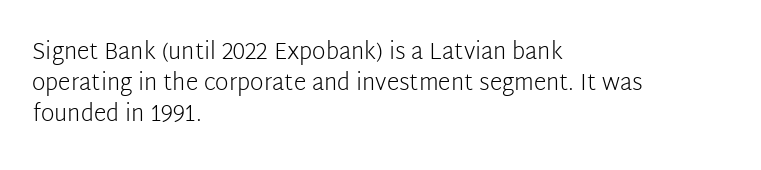
The image shows 23 px text type, upright; set left-aligned, normal line spacing (1.35x), normal letter spacing, not underlined.
